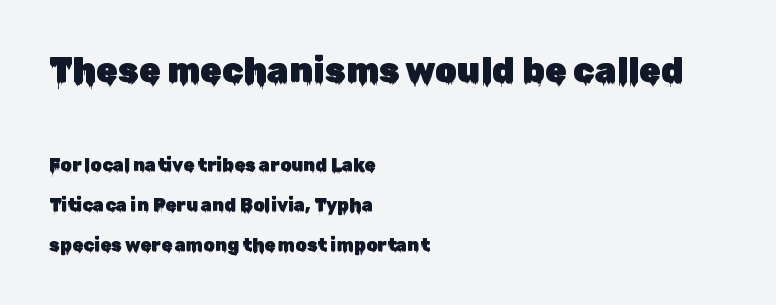
Q: Is the text italic (slanted)? A: No, it is upright.
Q: Is the typeface a serif or a sans-serif typeface? A: Sans-serif.
Q: Is the text underlined? A: No.
Q: How is the paragraph aligned? A: Left-aligned.
Q: Is the spacing between letters normal or unusually wide? A: Normal.
Q: Is the spacing between lines tight, normal or loose? A: Loose.
Q: Which block of text is set in a larger size, the first (top) or the second (bottom)? A: The first (top) one.
Q: Width (condensed, normal, or wide)? A: Normal.
Q: Stroke contrast? A: Low.
Q: x-height? A: Medium.
Q: Monospaced? A: No.
